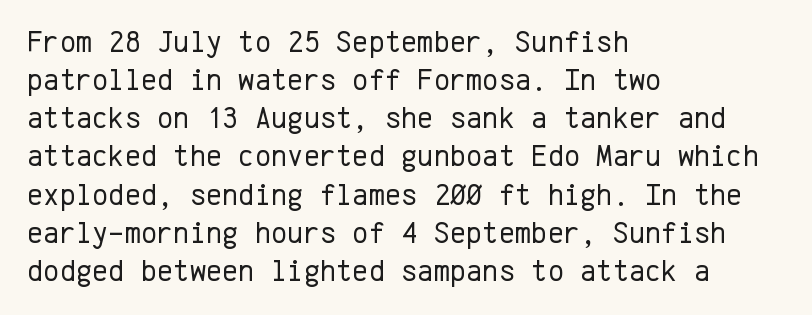
{"serif": "no", "italic": "no", "bold": "no", "weight": "regular", "width": "normal", "stroke_contrast": "low", "x_height": "medium", "monospaced": "yes", "underline": "no", "align": "left", "line_spacing_ratio": 1.23, "letter_spacing": "normal", "letter_spacing_em": 0.0, "glyph_px": 31}
